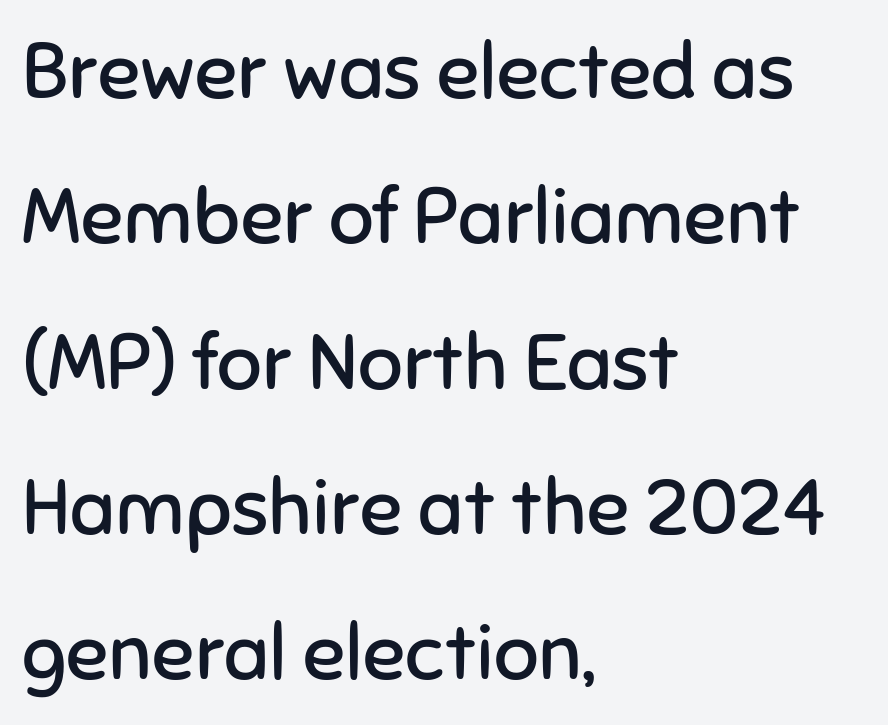
Q: Is the text bold? A: No.
Q: Is the text italic (slanted)? A: No, it is upright.
Q: Is the typeface a serif or a sans-serif typeface? A: Sans-serif.
Q: Is the text underlined? A: No.
Q: How is the paragraph aligned? A: Left-aligned.
Q: Is the spacing between letters normal or unusually wide? A: Normal.
Q: Width (condensed, normal, or wide)? A: Normal.
Q: Stroke contrast? A: Low.
Q: x-height? A: Medium.
Q: Monospaced? A: No.
